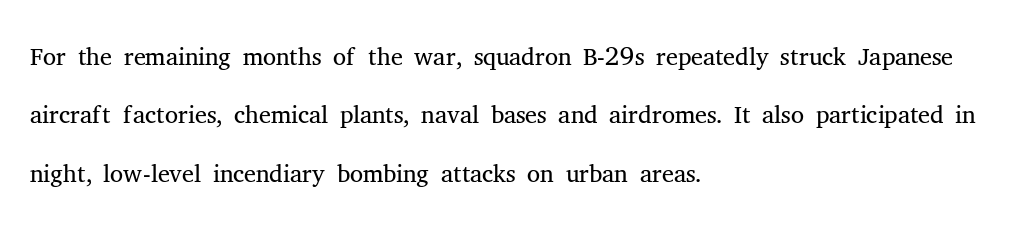
Rule under the text: the space is simply empty. Looks like regular typesetting: each glyph gets only the width it needs. Stroke mass is kept to a normal reading level or below. Is the letter spacing exaggerated? No — it looks like the ordinary default.
